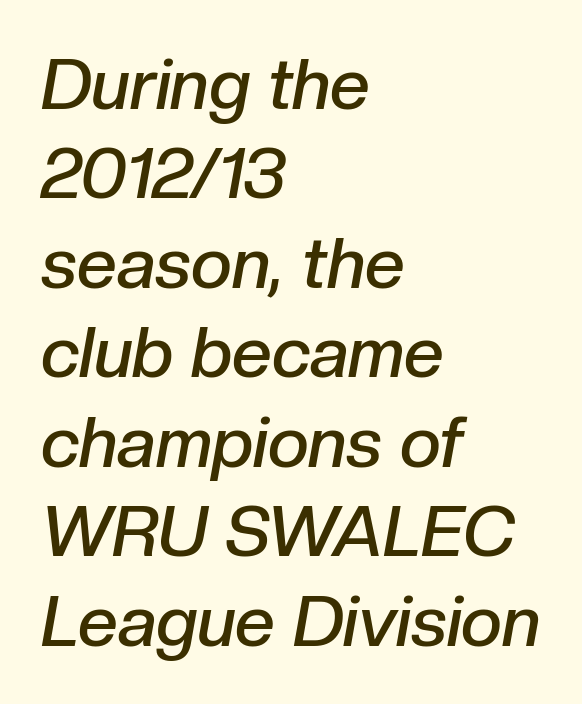
Reading down the column, the eye jumps a familiar distance to each next line. A classic flush-left, rag-right setting is used for this passage. Nobody drew a line under any word here. Heft: intermediate — a semibold.
